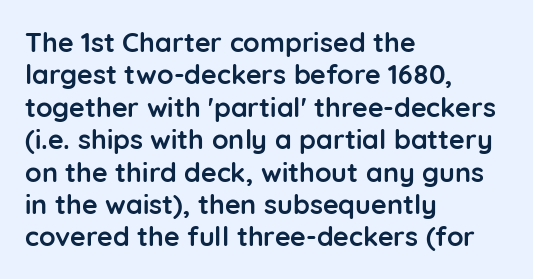
Q: Is the text bold? A: Yes.
Q: Is the text italic (slanted)? A: No, it is upright.
Q: Is the text underlined? A: No.
Q: How is the paragraph aligned? A: Left-aligned.
Q: Is the spacing between letters normal or unusually wide? A: Normal.
